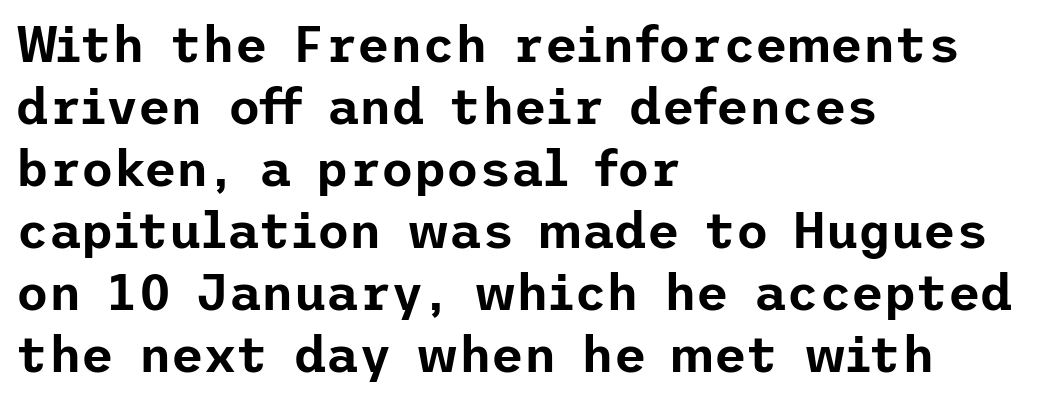
{"serif": "no", "italic": "no", "width": "normal", "stroke_contrast": "low", "x_height": "medium", "underline": "no", "align": "left", "line_spacing_ratio": 1.24, "letter_spacing": "normal", "letter_spacing_em": 0.0, "glyph_px": 50}
